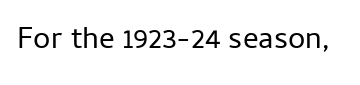
{"serif": "no", "italic": "no", "bold": "no", "weight": "regular", "width": "normal", "stroke_contrast": "low", "x_height": "medium", "monospaced": "no", "underline": "no", "letter_spacing": "normal", "letter_spacing_em": 0.0, "glyph_px": 31}
